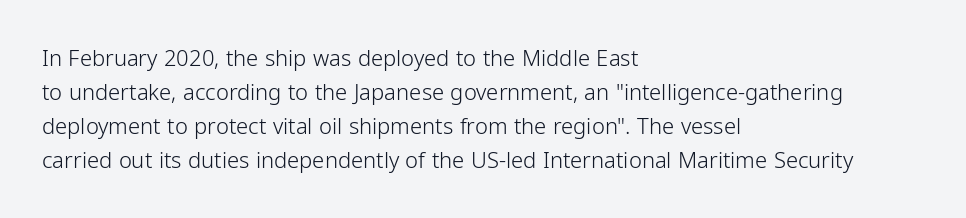
The image shows 22 px text type, upright; set left-aligned, normal line spacing (1.55x), normal letter spacing, not underlined.
